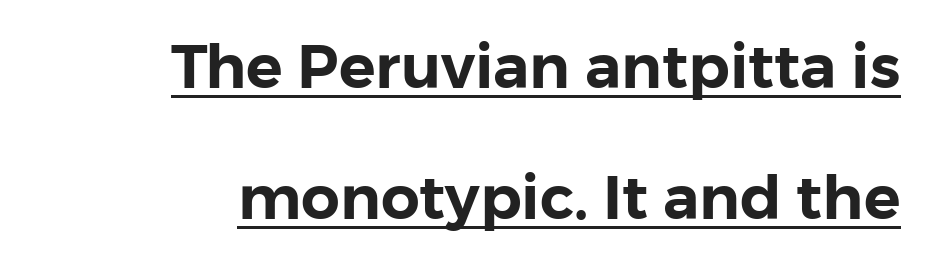
The image shows 61 px sans-serif type, upright; set right-aligned, loose line spacing (2.15x), normal letter spacing, underlined; low stroke contrast and a medium x-height.
